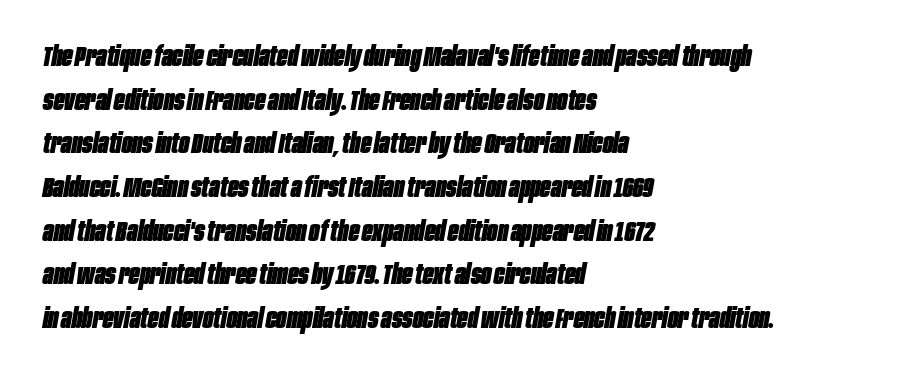
{"italic": "yes", "lean": "right", "slant_degrees": 10, "bold": "yes", "weight": "heavy", "width": "condensed", "stroke_contrast": "low", "x_height": "large", "monospaced": "no", "underline": "no", "align": "left", "line_spacing": "normal", "line_spacing_ratio": 1.56, "letter_spacing": "normal", "letter_spacing_em": 0.0, "glyph_px": 28}
